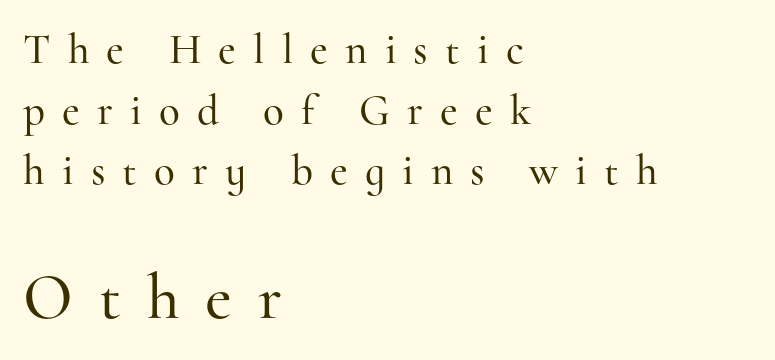
{"serif": "yes", "italic": "no", "width": "normal", "stroke_contrast": "high", "x_height": "small", "monospaced": "no", "underline": "no", "align": "left", "line_spacing": "normal", "line_spacing_ratio": 1.41, "letter_spacing": "wide", "letter_spacing_em": 0.4, "larger_block": "second", "size_ratio": 1.51, "glyph_px": 65}
